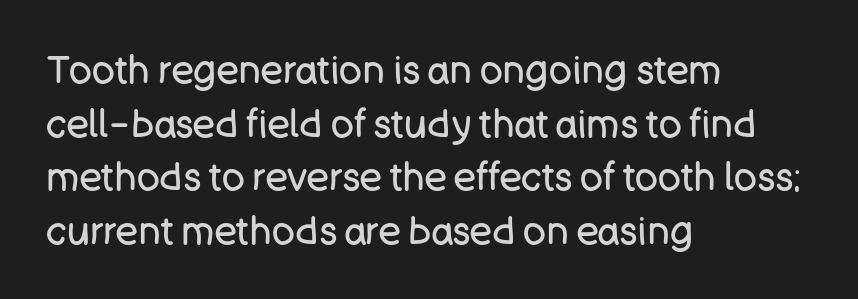
Q: Is the text bold? A: No.
Q: Is the text italic (slanted)? A: No, it is upright.
Q: Is the typeface a serif or a sans-serif typeface? A: Sans-serif.
Q: Is the text underlined? A: No.
Q: How is the paragraph aligned? A: Left-aligned.
Q: Is the spacing between letters normal or unusually wide? A: Normal.
Q: Is the spacing between lines tight, normal or loose? A: Normal.
Q: Width (condensed, normal, or wide)? A: Normal.
Q: Stroke contrast? A: Low.
Q: x-height? A: Large.
Q: Monospaced? A: No.
